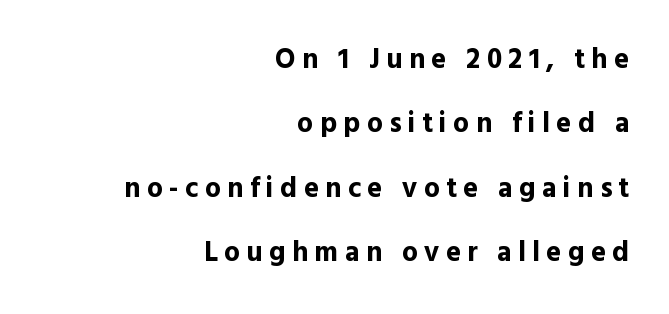
Q: Is the text bold? A: Yes.
Q: Is the text italic (slanted)? A: No, it is upright.
Q: Is the typeface a serif or a sans-serif typeface? A: Sans-serif.
Q: Is the text underlined? A: No.
Q: How is the paragraph aligned? A: Right-aligned.
Q: Is the spacing between letters normal or unusually wide? A: Unusually wide.
Q: Is the spacing between lines tight, normal or loose? A: Loose.
Q: Width (condensed, normal, or wide)? A: Normal.
Q: x-height? A: Medium.
Q: Monospaced? A: No.
